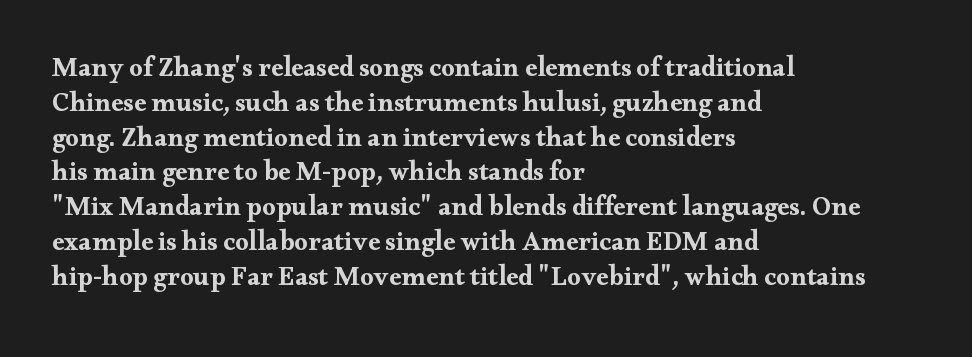
The image shows 27 px bold type, upright; set left-aligned, normal line spacing (1.29x), normal letter spacing, not underlined.
